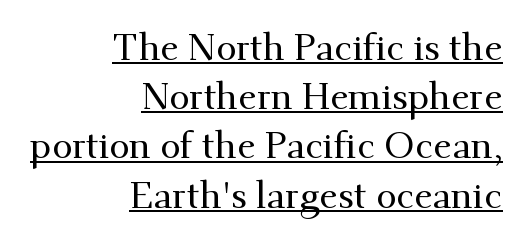
The image shows 37 px serif type, upright; set right-aligned, normal line spacing (1.33x), normal letter spacing, underlined; medium stroke contrast and a small x-height.
